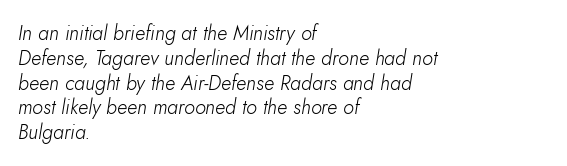
The image shows 20 px text type, italic (leaning right); set left-aligned, line spacing 1.24x, normal letter spacing, not underlined.
